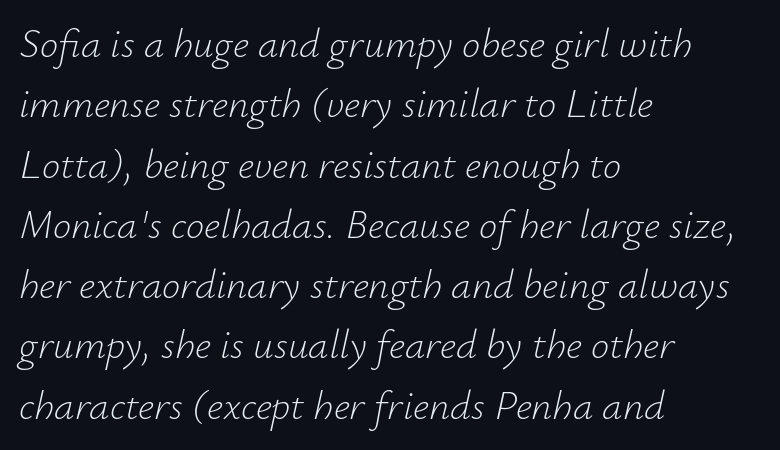
Proportional: the letters do not fall into vertical columns. Leading: standard. Glyph-to-glyph distance matches everyday printed text. Tall strokes in this sample are angled rather than plumb. The text block is weighted toward the left margin, trailing off unevenly rightward. The strip under each line holds only bare page.
